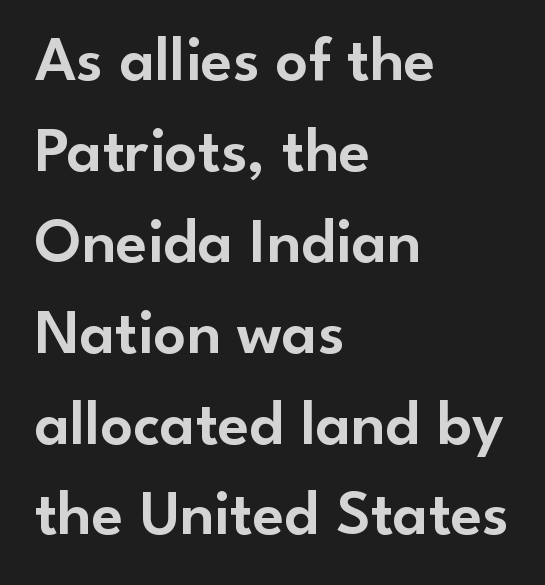
The image shows 64 px sans-serif type, upright; set left-aligned, normal line spacing (1.42x), normal letter spacing, not underlined; low stroke contrast and a small x-height.
